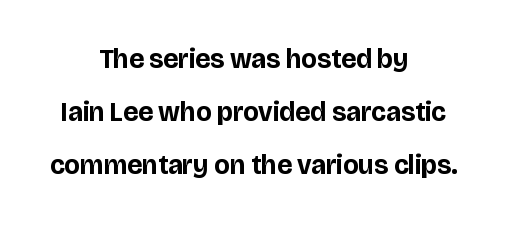
Is there any slant? The stems are plumb. Check under the words: just untouched page. Notice how the passage keeps no hard edge, just a central spine. Leading is clearly above the norm, producing a sparse column. Here the glyphs are tracked normally, forming tight word shapes. The rendering uses a bold face; every stroke is thick and dark.
